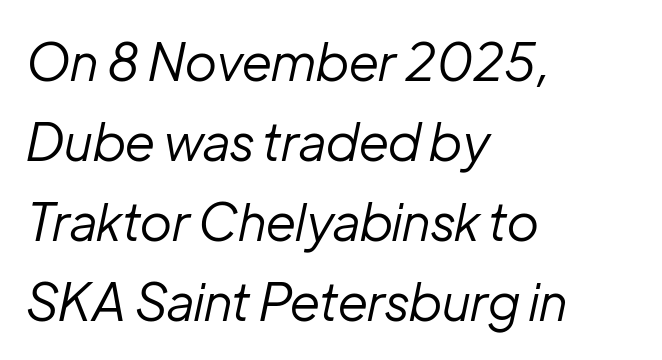
Q: Is the text bold? A: No.
Q: Is the text italic (slanted)? A: Yes, it leans right by about 12 degrees.
Q: Is the text underlined? A: No.
Q: How is the paragraph aligned? A: Left-aligned.
Q: Is the spacing between letters normal or unusually wide? A: Normal.
Q: Is the spacing between lines tight, normal or loose? A: Normal.
Q: Width (condensed, normal, or wide)? A: Normal.
Q: Stroke contrast? A: Low.
Q: x-height? A: Medium.
Q: Monospaced? A: No.
